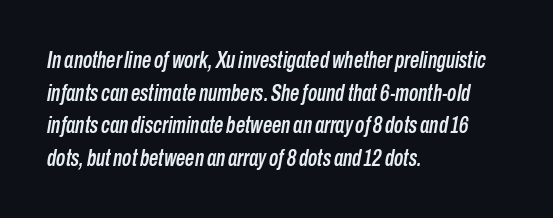
{"italic": "yes", "lean": "right", "slant_degrees": 10, "underline": "no", "align": "left", "line_spacing": "normal", "line_spacing_ratio": 1.42, "letter_spacing": "normal", "letter_spacing_em": 0.0, "glyph_px": 23}
